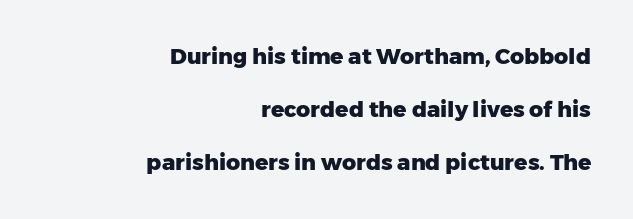
The passage shown has conventional tracking throughout. The passage is arranged like a letterhead date or caption credit — flush right. Typesetter's note: full bold, strokes at maximum text heaviness. Every character sits straight up, as roman type does.
